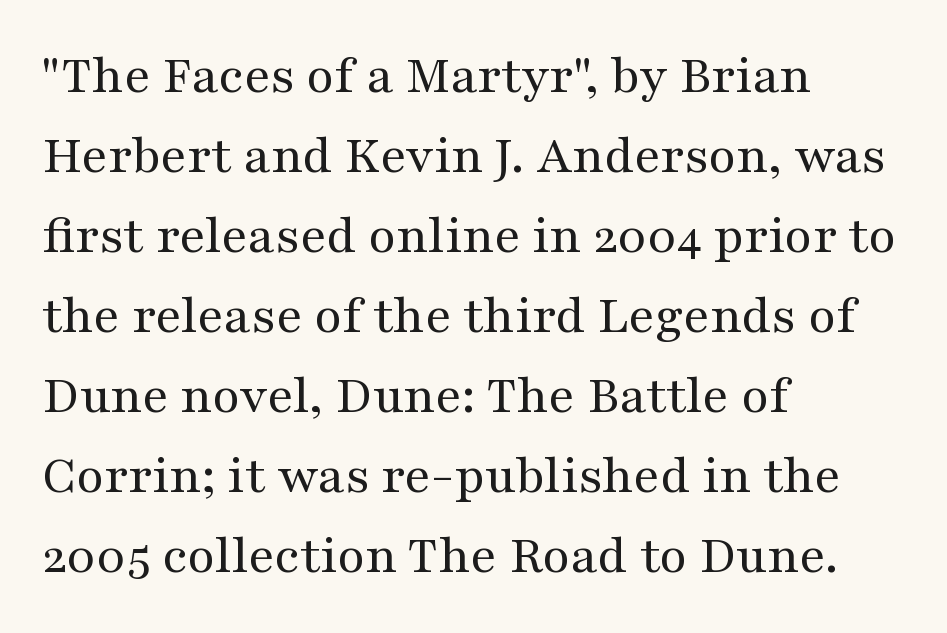
Q: Is the text bold? A: No.
Q: Is the text italic (slanted)? A: No, it is upright.
Q: Is the typeface a serif or a sans-serif typeface? A: Serif.
Q: Is the text underlined? A: No.
Q: How is the paragraph aligned? A: Left-aligned.
Q: Is the spacing between letters normal or unusually wide? A: Normal.
Q: Is the spacing between lines tight, normal or loose? A: Normal.
Q: Width (condensed, normal, or wide)? A: Wide.
Q: Stroke contrast? A: Medium.
Q: x-height? A: Medium.
Q: Monospaced? A: No.
